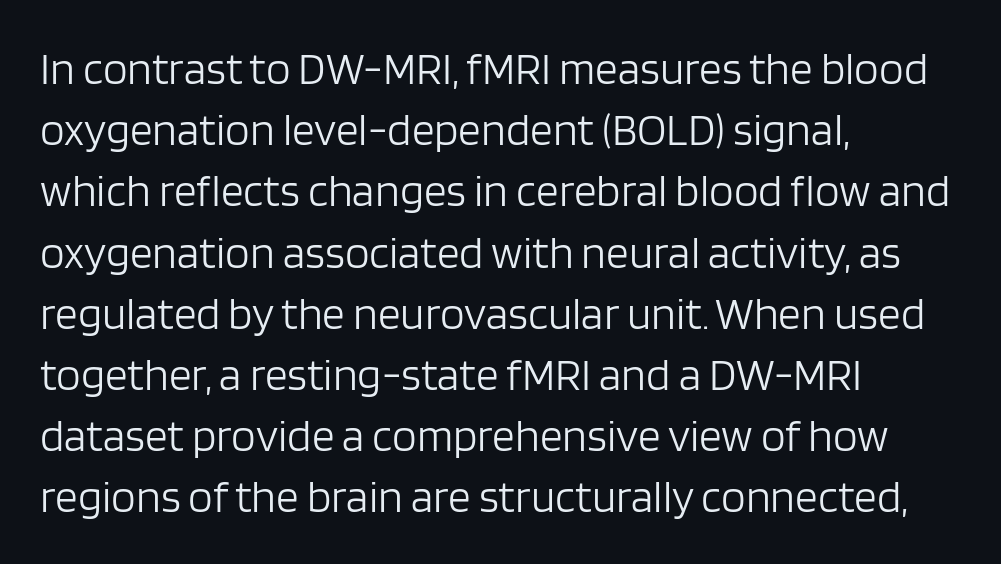
No extra tracking has been applied to these lines. The string is rendered with underlining switched off. The lines are quadded left. Notice how the stems are strictly vertical — no italics here. The letters advance in unequal steps, a hallmark of proportional type. Stem width sits at or under what a default text font uses.
